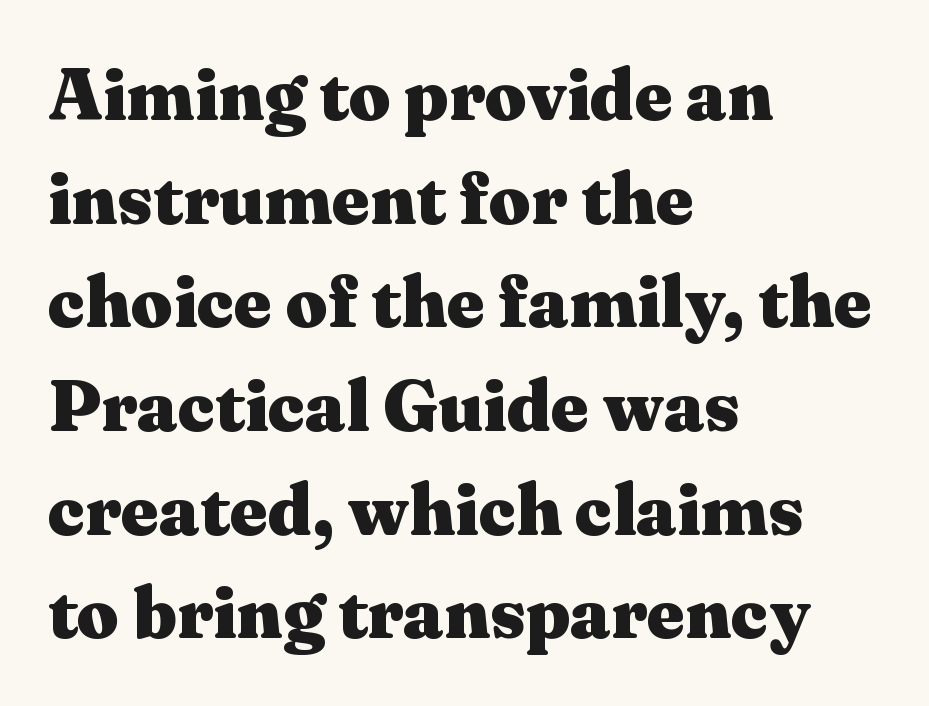
{"serif": "yes", "italic": "no", "bold": "yes", "weight": "heavy", "width": "wide", "stroke_contrast": "medium", "x_height": "medium", "monospaced": "no", "underline": "no", "align": "left", "line_spacing": "normal", "line_spacing_ratio": 1.42, "letter_spacing": "normal", "letter_spacing_em": 0.0, "glyph_px": 73}
